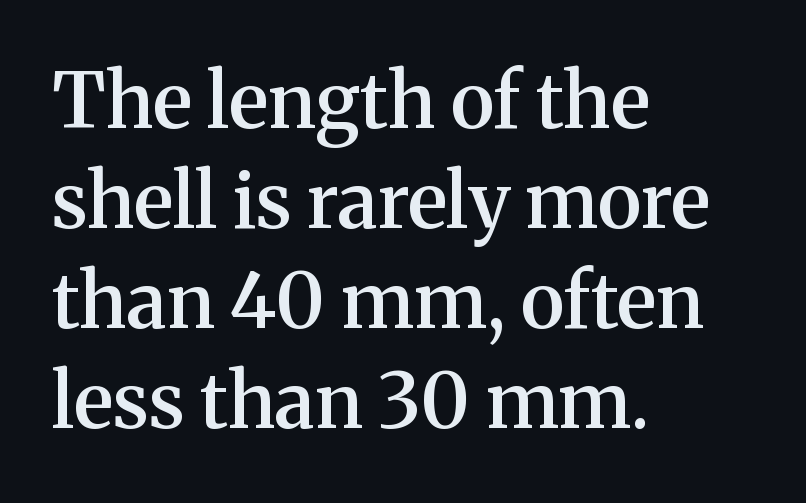
Q: Is the text bold? A: Semi-bold.
Q: Is the text italic (slanted)? A: No, it is upright.
Q: Is the typeface a serif or a sans-serif typeface? A: Serif.
Q: Is the text underlined? A: No.
Q: How is the paragraph aligned? A: Left-aligned.
Q: Is the spacing between letters normal or unusually wide? A: Normal.
Q: Is the spacing between lines tight, normal or loose? A: Normal.
Q: Width (condensed, normal, or wide)? A: Normal.
Q: Stroke contrast? A: Medium.
Q: x-height? A: Medium.
Q: Monospaced? A: No.
